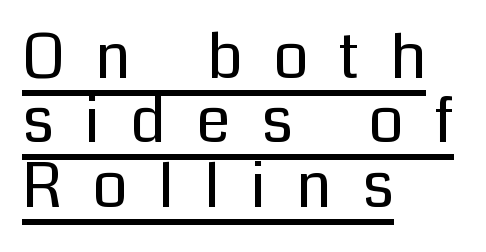
The image shows 62 px regular-weight sans-serif type, upright; set left-aligned, tight line spacing (1.04x), unusually wide letter spacing (+0.49 em), underlined; low stroke contrast and a medium x-height.
